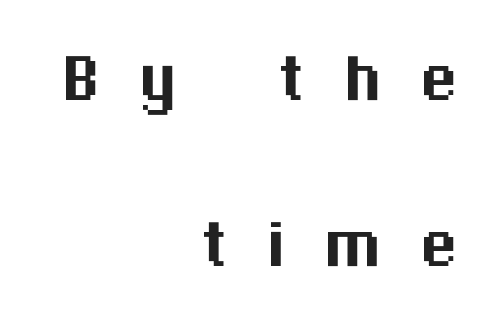
Is the letter spacing exaggerated? Yes — the characters are pushed far apart. Rendered with straight, roman letterforms. These lines stack with their right ends in a neat column. This sample has the flowing, uneven cadence of proportional lettering. The passage shown is typeset with a sans-serif family. The designer dialed line spacing up above the default.
